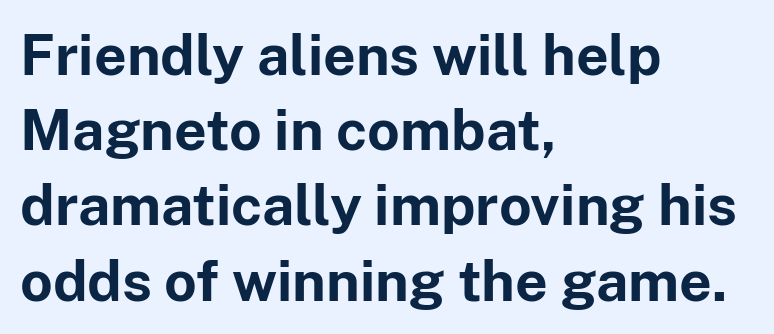
The image shows 57 px bold sans-serif type, upright; set left-aligned, normal line spacing (1.32x), normal letter spacing, not underlined; low stroke contrast and a medium x-height.
